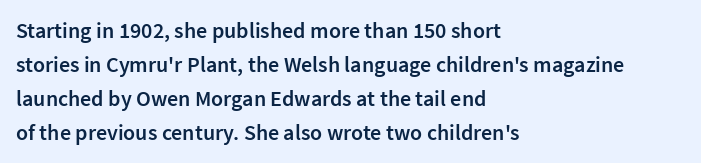
Q: Is the text bold? A: Semi-bold.
Q: Is the text italic (slanted)? A: No, it is upright.
Q: Is the text underlined? A: No.
Q: How is the paragraph aligned? A: Left-aligned.
Q: Is the spacing between letters normal or unusually wide? A: Normal.
Q: Is the spacing between lines tight, normal or loose? A: Normal.
